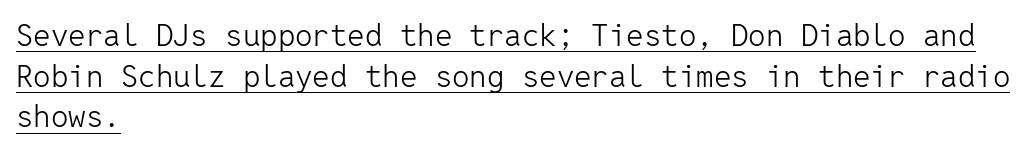
Q: Is the text bold? A: No.
Q: Is the text italic (slanted)? A: No, it is upright.
Q: Is the typeface a serif or a sans-serif typeface? A: Sans-serif.
Q: Is the text underlined? A: Yes.
Q: How is the paragraph aligned? A: Left-aligned.
Q: Is the spacing between letters normal or unusually wide? A: Normal.
Q: Is the spacing between lines tight, normal or loose? A: Normal.
Q: Width (condensed, normal, or wide)? A: Normal.
Q: Stroke contrast? A: Low.
Q: x-height? A: Medium.
Q: Monospaced? A: Yes.
